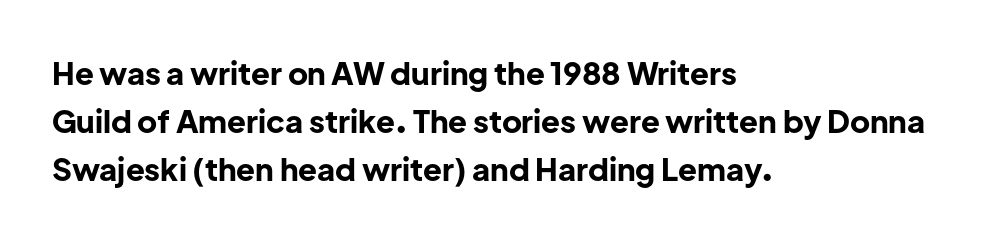
The image shows 31 px bold sans-serif type, upright; set left-aligned, normal line spacing (1.55x), normal letter spacing, not underlined; low stroke contrast and a medium x-height.
